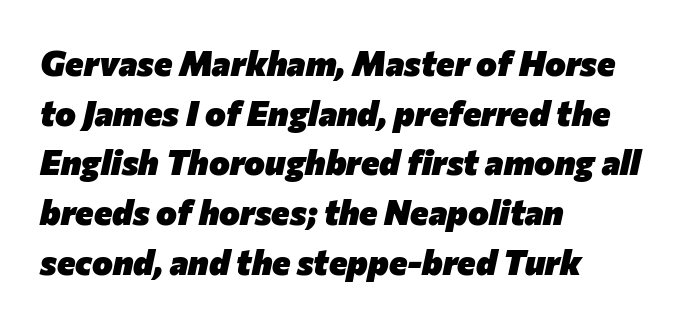
Q: Is the text bold? A: Yes.
Q: Is the text italic (slanted)? A: Yes, it leans right by about 12 degrees.
Q: Is the text underlined? A: No.
Q: How is the paragraph aligned? A: Left-aligned.
Q: Is the spacing between letters normal or unusually wide? A: Normal.
Q: Is the spacing between lines tight, normal or loose? A: Normal.
Q: Width (condensed, normal, or wide)? A: Normal.
Q: Stroke contrast? A: Low.
Q: x-height? A: Medium.
Q: Monospaced? A: No.
